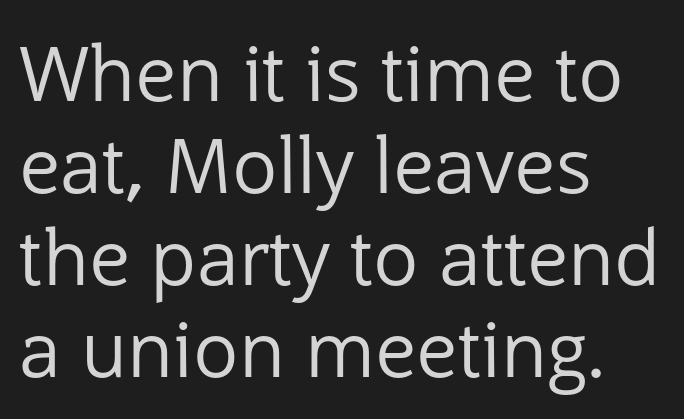
{"serif": "no", "italic": "no", "bold": "no", "weight": "regular", "width": "normal", "stroke_contrast": "low", "x_height": "medium", "monospaced": "no", "underline": "no", "align": "left", "line_spacing_ratio": 1.21, "letter_spacing": "normal", "letter_spacing_em": 0.0, "glyph_px": 76}
